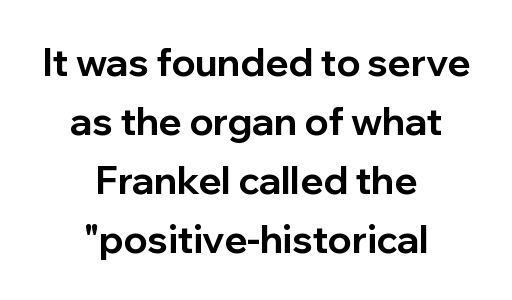
{"serif": "no", "italic": "no", "bold": "yes", "weight": "bold", "width": "normal", "stroke_contrast": "low", "x_height": "medium", "monospaced": "no", "underline": "no", "align": "center", "line_spacing": "normal", "line_spacing_ratio": 1.55, "letter_spacing": "normal", "letter_spacing_em": 0.0, "glyph_px": 38}
